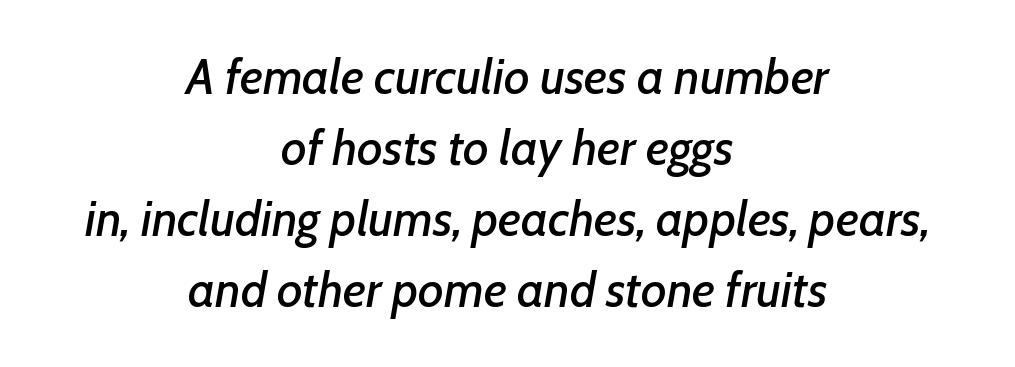
A typesetter would call this leading conventional body-copy spacing. The paragraph has two soft edges and a firm central axis. Glance below the letters and you will spot only blank space. You could not count columns in this text — the font is proportionally spaced. Quick note: italic.
